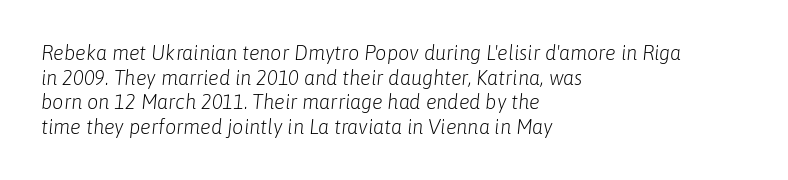
Q: Is the text bold? A: No.
Q: Is the text italic (slanted)? A: Yes, it leans right by about 6 degrees.
Q: Is the text underlined? A: No.
Q: How is the paragraph aligned? A: Left-aligned.
Q: Is the spacing between letters normal or unusually wide? A: Normal.
